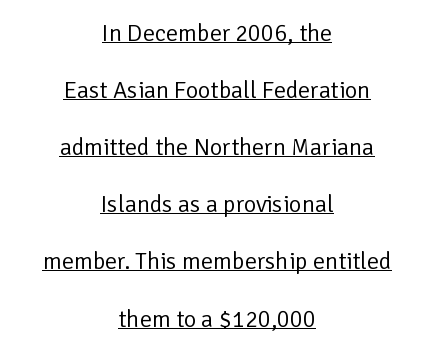
No chunkiness to these letters — they're not bold. Honestly, the letter spacing is just normal — you wouldn't notice it. In terms of leading, this rendering errs on the spacious side. Centered paragraph, ragged on both sides. In designer terms, the underline attribute is active on this setting. Posture: upright roman.
